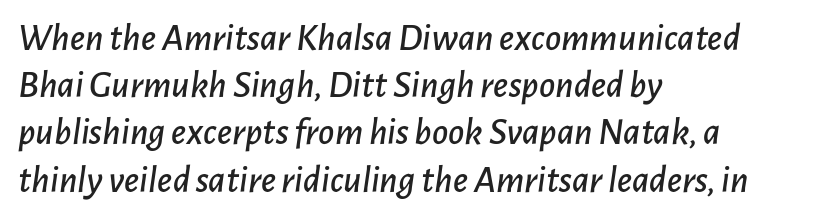
Q: Is the text italic (slanted)? A: Yes, it leans right by about 7 degrees.
Q: Is the text underlined? A: No.
Q: How is the paragraph aligned? A: Left-aligned.
Q: Is the spacing between letters normal or unusually wide? A: Normal.
Q: Width (condensed, normal, or wide)? A: Normal.
Q: Stroke contrast? A: Low.
Q: x-height? A: Medium.
Q: Monospaced? A: No.
